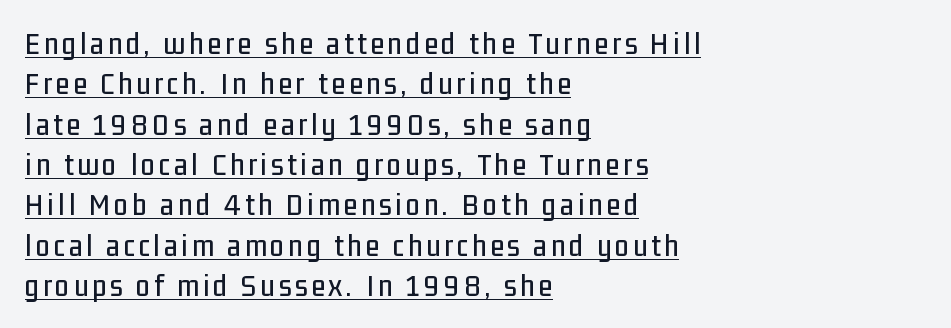
The image shows 32 px condensed sans-serif type, upright; set left-aligned, normal line spacing (1.26x), underlined; low stroke contrast and a medium x-height.
